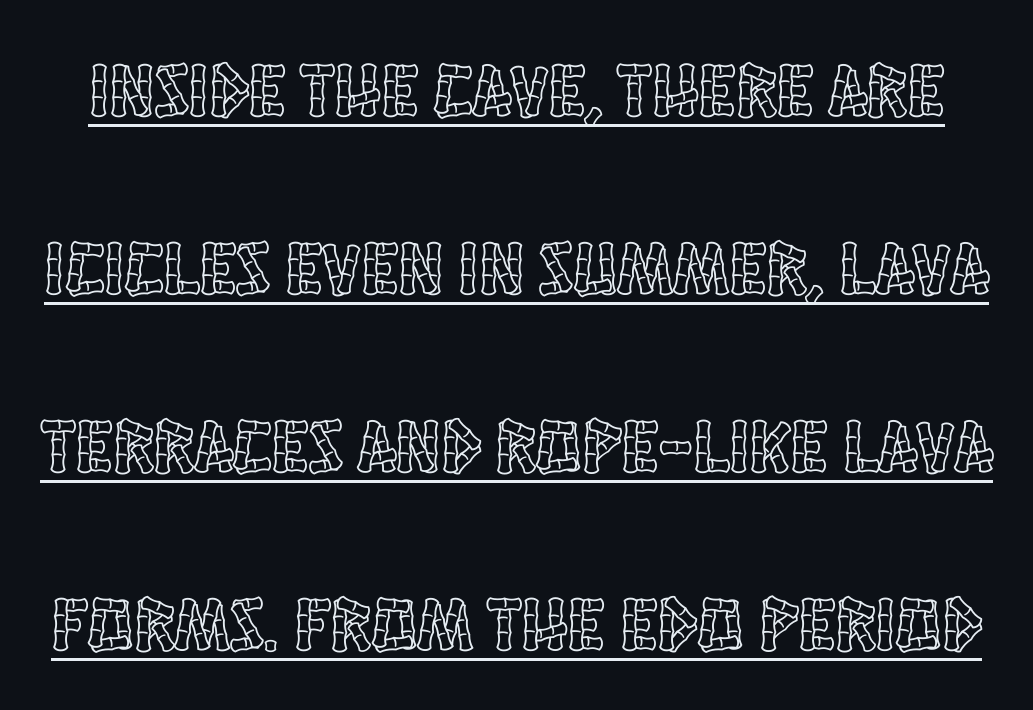
What decoration does the sample have? An underline. Is this a fixed-width face? No — the glyphs have proportional, varying widths. Compared with typical body copy, the letter spacing here is the same. Rows of type keep a wide berth in the vertical direction. Rendered with straight, roman letterforms.
